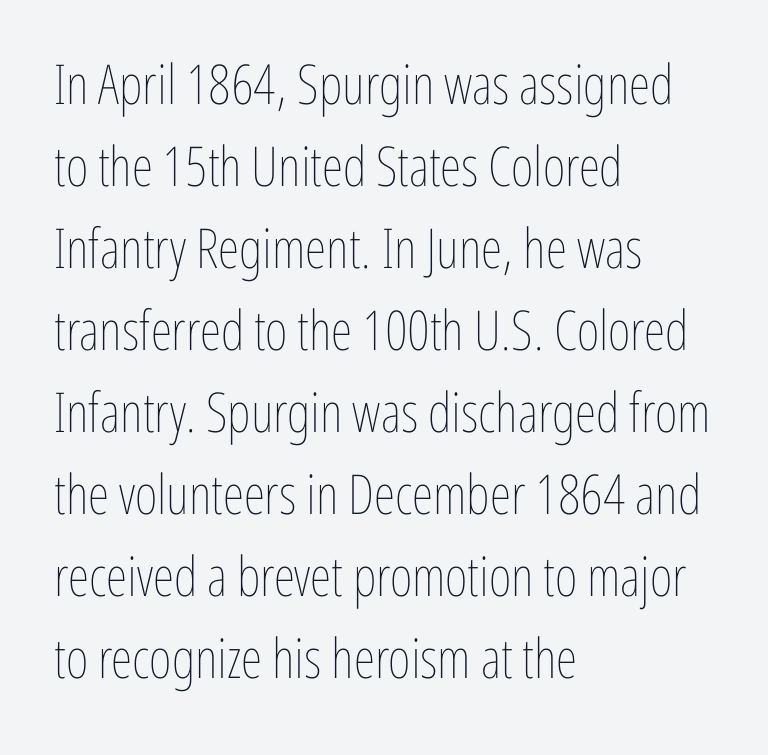
{"italic": "no", "bold": "no", "weight": "thin", "width": "condensed", "stroke_contrast": "low", "x_height": "medium", "monospaced": "no", "underline": "no", "align": "left", "line_spacing": "normal", "line_spacing_ratio": 1.49, "letter_spacing": "normal", "letter_spacing_em": 0.0, "glyph_px": 55}
